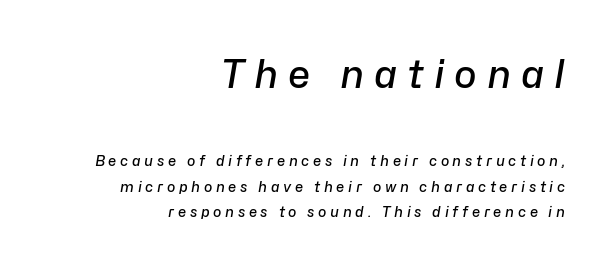
Descender tails drop into unmarked territory. The initial chunk of copy outweighs the following chunk in type size. The face used here is a semibold: visibly heavier than regular, lighter than bold. You could not count columns in this text — the font is proportionally spaced.
